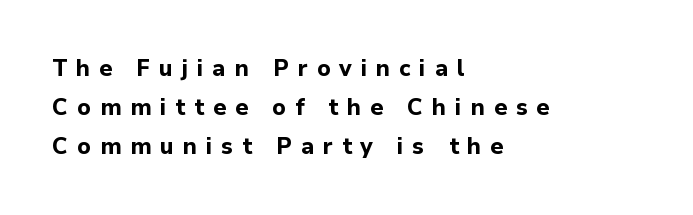
Q: Is the text bold? A: Yes.
Q: Is the text italic (slanted)? A: No, it is upright.
Q: Is the text underlined? A: No.
Q: How is the paragraph aligned? A: Left-aligned.
Q: Is the spacing between letters normal or unusually wide? A: Unusually wide.
Q: Is the spacing between lines tight, normal or loose? A: Normal.
